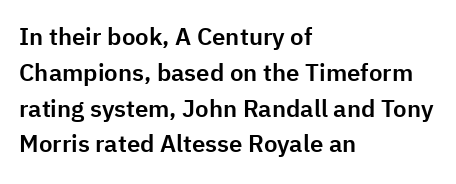
Q: Is the text italic (slanted)? A: No, it is upright.
Q: Is the text underlined? A: No.
Q: How is the paragraph aligned? A: Left-aligned.
Q: Is the spacing between letters normal or unusually wide? A: Normal.
Q: Is the spacing between lines tight, normal or loose? A: Normal.
